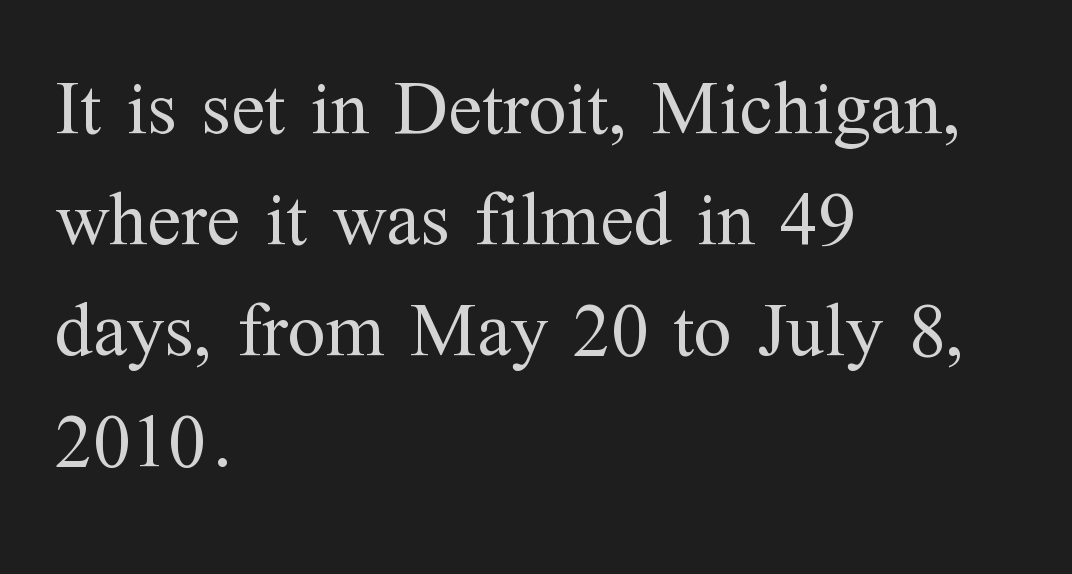
The image shows 77 px regular-weight serif type, upright; set left-aligned, normal line spacing (1.44x), normal letter spacing, not underlined; medium stroke contrast and a medium x-height.
